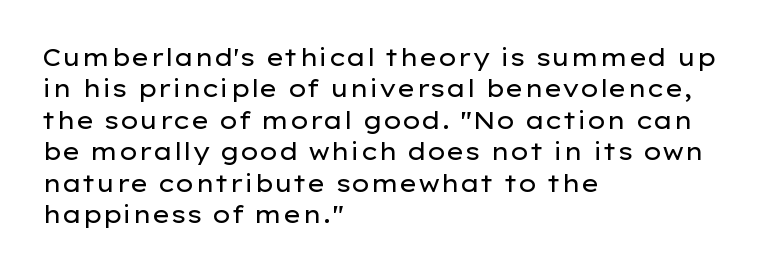
Q: Is the text bold? A: No.
Q: Is the text italic (slanted)? A: No, it is upright.
Q: Is the text underlined? A: No.
Q: How is the paragraph aligned? A: Left-aligned.
Q: Is the spacing between letters normal or unusually wide? A: Normal.
Q: Is the spacing between lines tight, normal or loose? A: Normal.
